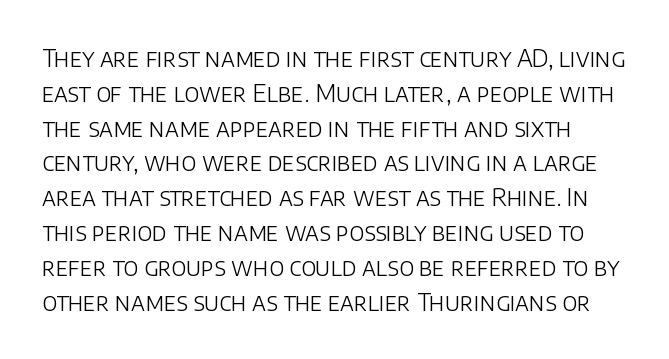
Q: Is the text bold? A: No.
Q: Is the text italic (slanted)? A: No, it is upright.
Q: Is the text underlined? A: No.
Q: Is the spacing between letters normal or unusually wide? A: Normal.
Q: Is the spacing between lines tight, normal or loose? A: Normal.
